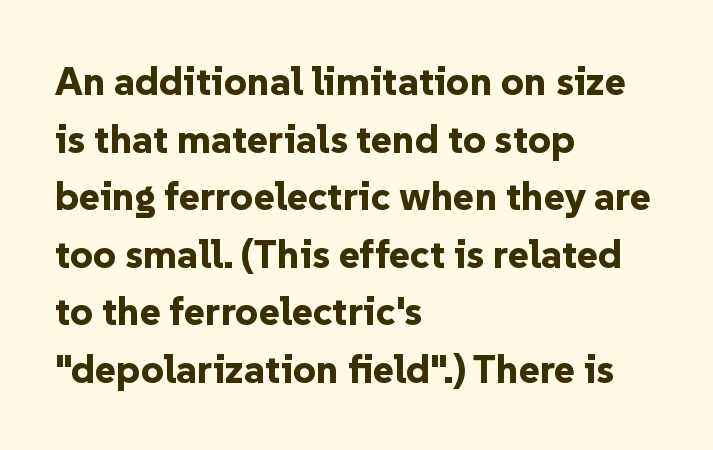
A typesetter would mark this as roman, not italic. Clear beneath every line of the passage. The rows are spaced the way most documents space them. Typeset ragged right — the left edge is the straight one. The line texture is even and compact thanks to regular tracking. Chunky letters — that's bold for sure.
